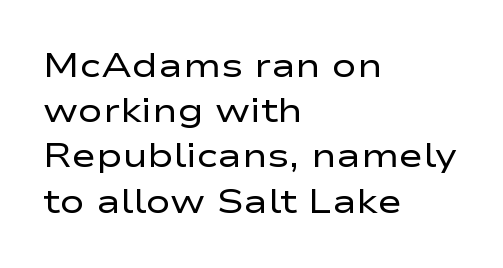
Q: Is the text bold? A: No.
Q: Is the text italic (slanted)? A: No, it is upright.
Q: Is the typeface a serif or a sans-serif typeface? A: Sans-serif.
Q: Is the text underlined? A: No.
Q: How is the paragraph aligned? A: Left-aligned.
Q: Is the spacing between letters normal or unusually wide? A: Normal.
Q: Is the spacing between lines tight, normal or loose? A: Normal.
Q: Width (condensed, normal, or wide)? A: Wide.
Q: Stroke contrast? A: Low.
Q: x-height? A: Medium.
Q: Monospaced? A: No.
